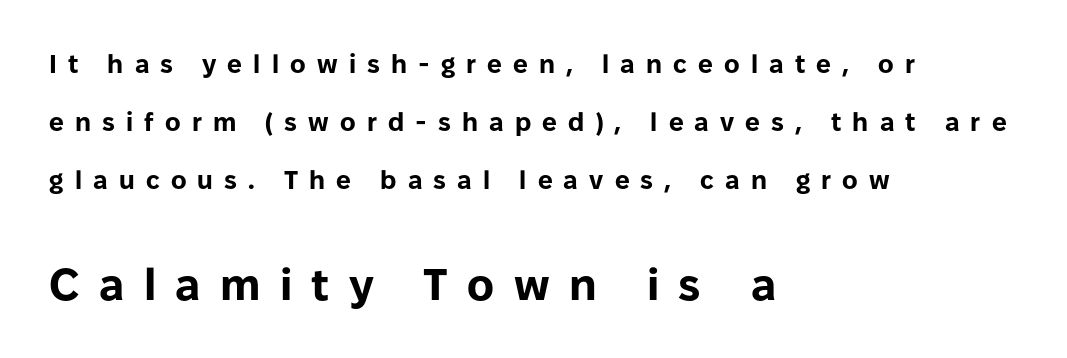
Font category for this specimen: sans-serif. Proportional: the letters do not fall into vertical columns. Characters follow at a spacing far wider than the type designer built in. Caption: upper text group reduced, lower text group enlarged. Caption: bold face, heavy strokes. Does the leading feel generous? Absolutely, it's lavish.
